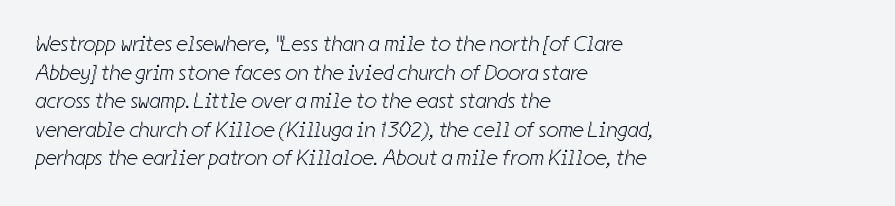
Characters follow at the spacing the type designer built in. These lines stack with their left ends in a neat column. The strip under each line holds only bare page. Each stroke keeps to a modest, everyday thickness or less.
